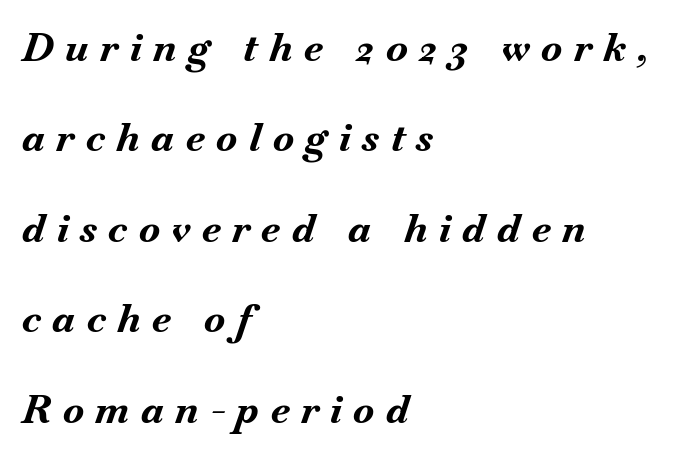
{"italic": "yes", "lean": "right", "slant_degrees": 18, "bold": "yes", "weight": "bold", "width": "normal", "stroke_contrast": "medium", "x_height": "small", "monospaced": "no", "underline": "no", "align": "left", "line_spacing": "loose", "line_spacing_ratio": 2.32, "letter_spacing": "wide", "letter_spacing_em": 0.3, "glyph_px": 39}
